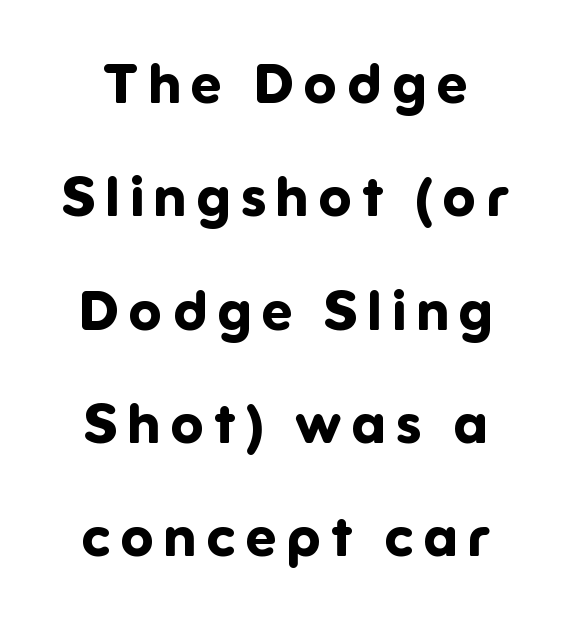
Has an underline been added? It has not. Style check: upright. Airy leading. The face used here is proportionally spaced, like ordinary book or web type. This sample uses a sans-serif face. Heavy, bold letterforms.
